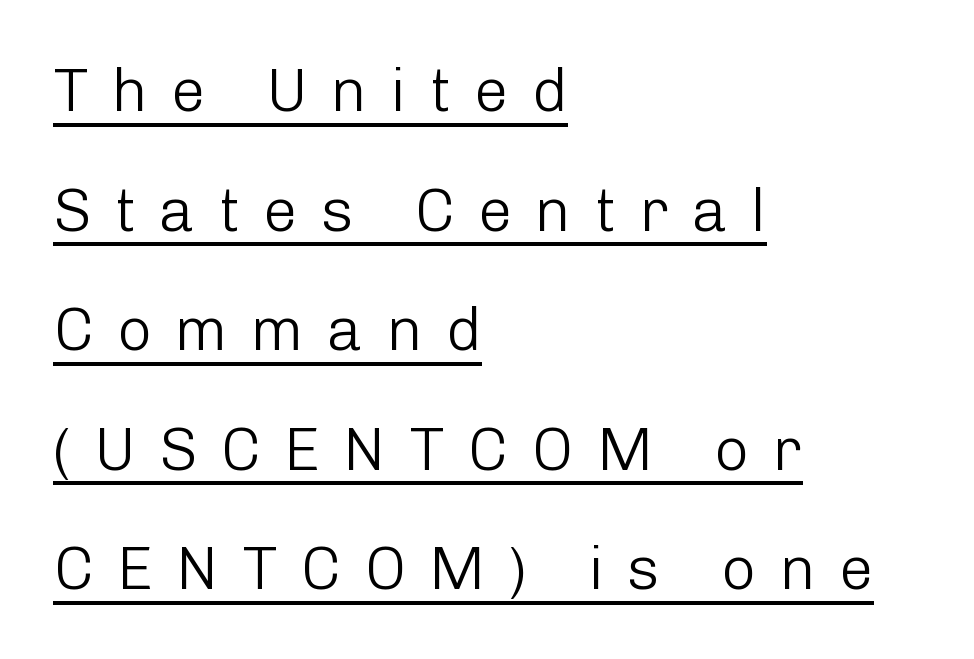
The image shows 61 px light sans-serif type, upright; set left-aligned, loose line spacing (1.96x), unusually wide letter spacing (+0.38 em), underlined; low stroke contrast and a medium x-height.
